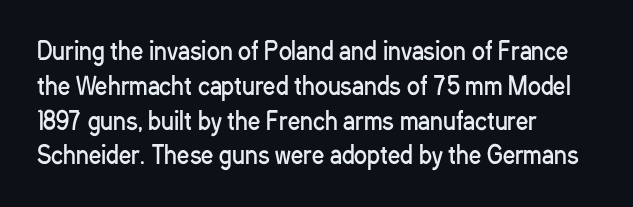
Q: Is the text bold? A: No.
Q: Is the text italic (slanted)? A: No, it is upright.
Q: Is the text underlined? A: No.
Q: How is the paragraph aligned? A: Left-aligned.
Q: Is the spacing between letters normal or unusually wide? A: Normal.
Q: Is the spacing between lines tight, normal or loose? A: Normal.
